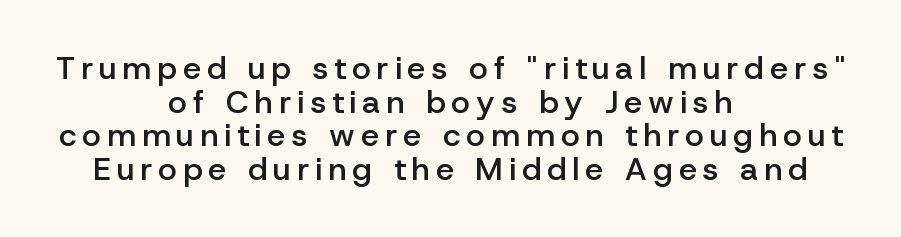
Q: Is the text bold? A: Semi-bold.
Q: Is the text italic (slanted)? A: No, it is upright.
Q: Is the typeface a serif or a sans-serif typeface? A: Sans-serif.
Q: Is the text underlined? A: No.
Q: How is the paragraph aligned? A: Centered.
Q: Is the spacing between lines tight, normal or loose? A: Tight.
Q: Width (condensed, normal, or wide)? A: Normal.
Q: Stroke contrast? A: Low.
Q: x-height? A: Medium.
Q: Monospaced? A: No.
